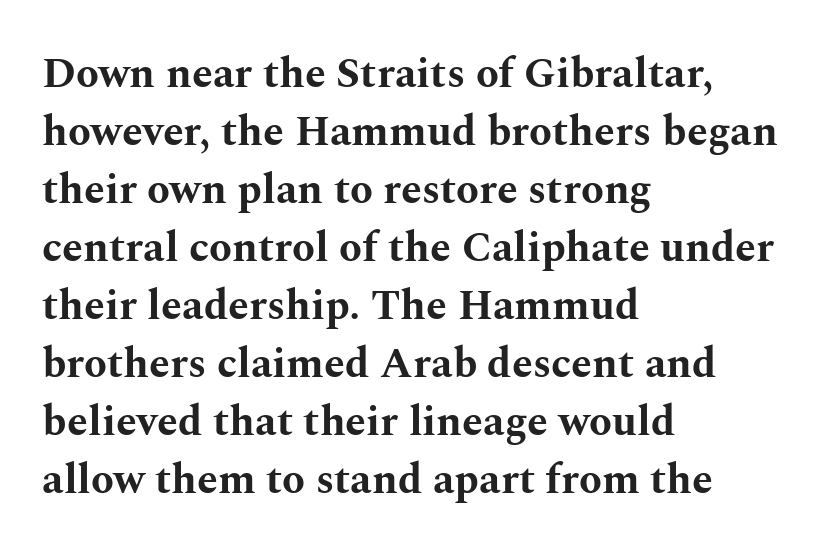
Nobody touched the tracking dial on this one. Stroke terminals: seriffed. Proportional: the letters do not fall into vertical columns. Horizontally, the lines are justified to the leading edge only. Baseline-to-baseline distance is the conventional proportion of letter height.
